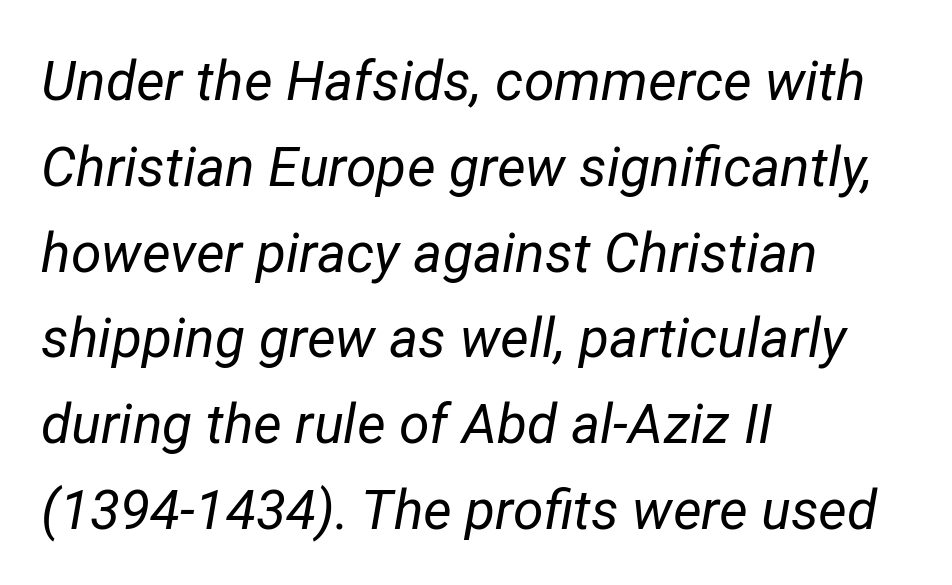
The image shows 55 px regular-weight type, italic (leaning right); set left-aligned, normal line spacing (1.56x), normal letter spacing, not underlined; low stroke contrast and a medium x-height.
